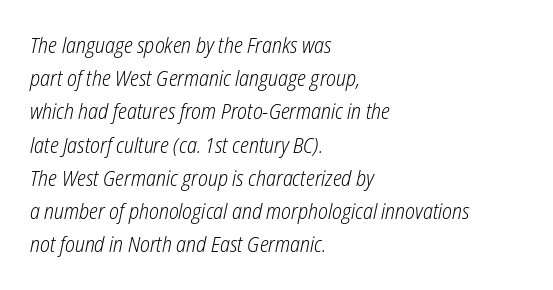
{"italic": "yes", "lean": "right", "slant_degrees": 12, "bold": "no", "underline": "no", "align": "left", "line_spacing": "normal", "line_spacing_ratio": 1.58, "letter_spacing": "normal", "letter_spacing_em": 0.0, "glyph_px": 21}
